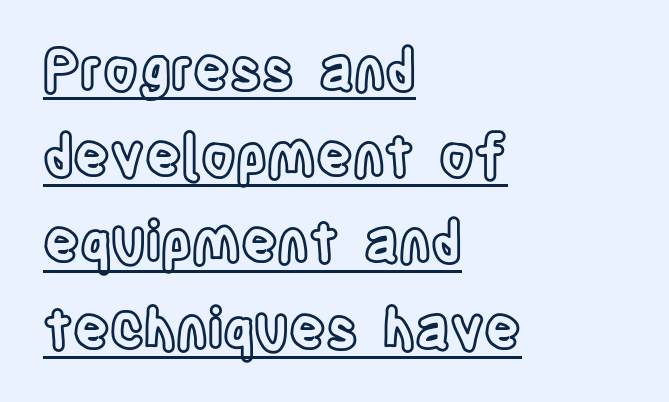
{"italic": "no", "width": "condensed", "x_height": "large", "monospaced": "no", "underline": "yes", "align": "left", "line_spacing": "normal", "line_spacing_ratio": 1.54, "letter_spacing": "normal", "letter_spacing_em": 0.0, "glyph_px": 56}
